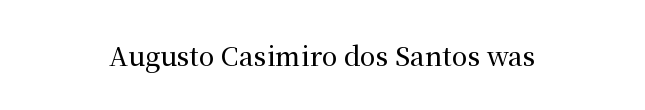
The image shows 26 px text type, upright; set centered, normal letter spacing, not underlined.
